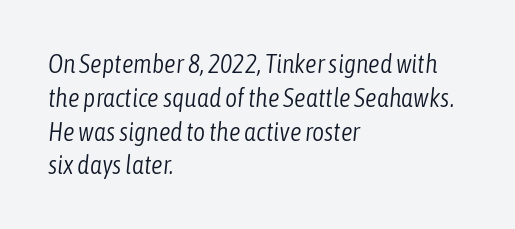
{"italic": "yes", "lean": "right", "slant_degrees": 6, "bold": "no", "underline": "no", "align": "left", "line_spacing": "normal", "line_spacing_ratio": 1.3, "letter_spacing": "normal", "letter_spacing_em": 0.0, "glyph_px": 26}
